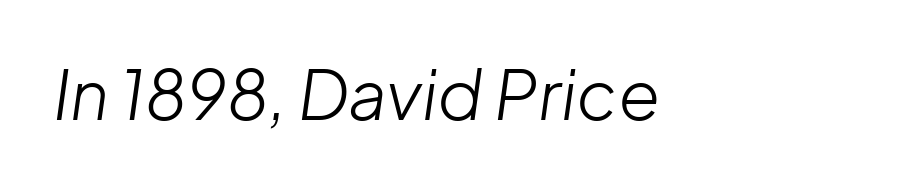
The image shows 68 px light type, italic (leaning right); set left-aligned, normal letter spacing, not underlined; low stroke contrast and a medium x-height.
